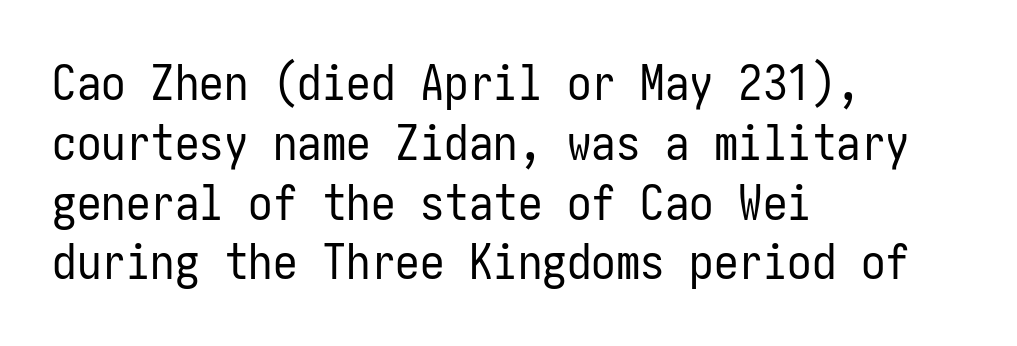
Vertical stems look standard width or narrower in stroke. The lines are quadded left. A clean baseline with only descenders dipping below it. The letters stand straight up with perfectly vertical stems. Nobody touched the tracking dial on this one.
